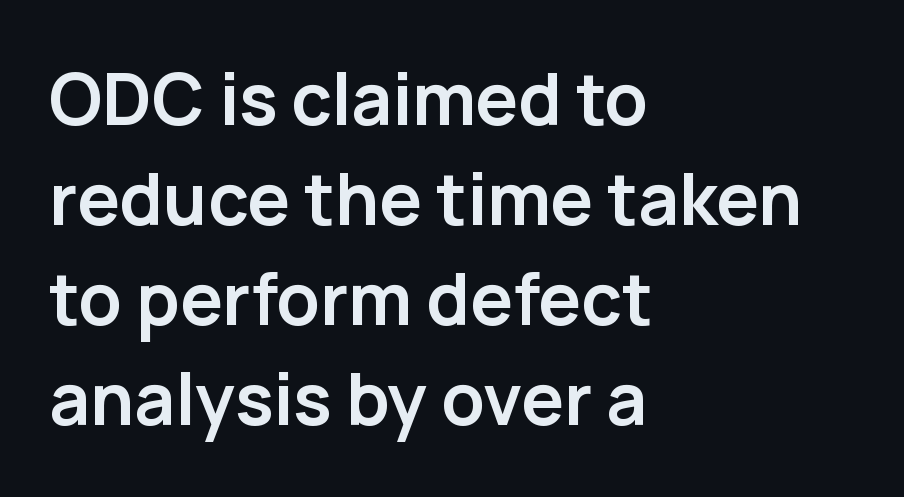
The image shows 71 px semibold sans-serif type, upright; set left-aligned, normal line spacing (1.41x), normal letter spacing, not underlined; low stroke contrast and a medium x-height.
